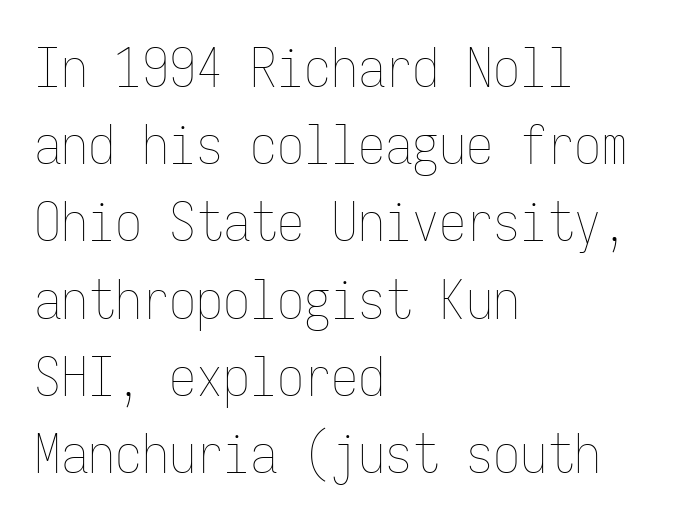
The image shows 54 px thin, condensed type, upright, monospaced; set left-aligned, normal line spacing (1.43x), normal letter spacing, not underlined; low stroke contrast and a medium x-height.
